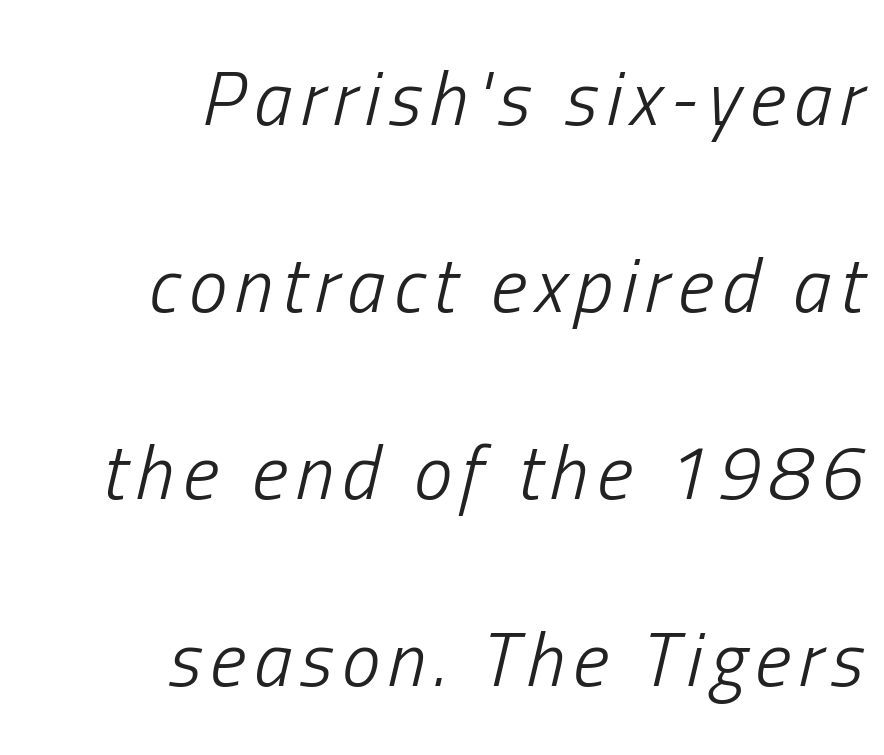
Q: Is the text bold? A: No.
Q: Is the text italic (slanted)? A: Yes, it leans right by about 13 degrees.
Q: Is the text underlined? A: No.
Q: How is the paragraph aligned? A: Right-aligned.
Q: Is the spacing between lines tight, normal or loose? A: Loose.
Q: Width (condensed, normal, or wide)? A: Condensed.
Q: Stroke contrast? A: Low.
Q: x-height? A: Medium.
Q: Monospaced? A: No.
